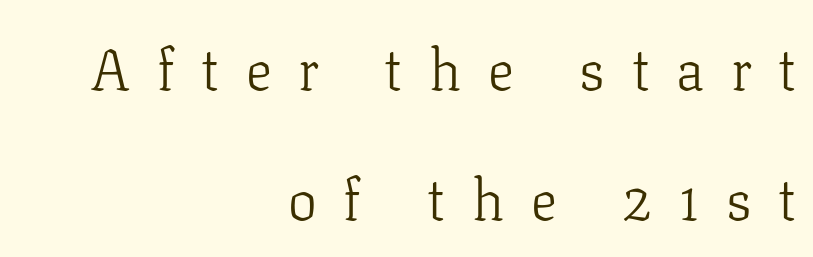
Interline gaps are noticeably wide in this sample. Character widths vary here, with narrow letters taking less room than wide ones. Glyph-to-glyph distance is far greater than everyday printed text. Teacher's note: observe the even right margin — that is flush-right alignment. The weight would be labelled regular, book, light, or lighter still.
